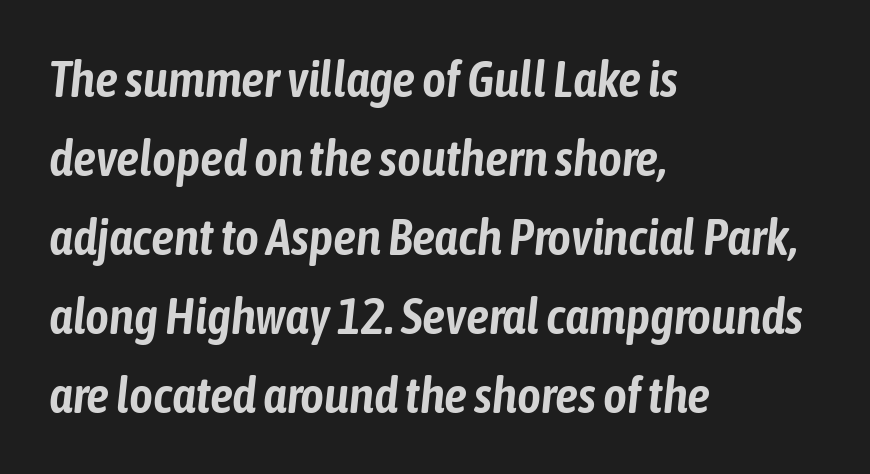
Q: Is the text italic (slanted)? A: Yes, it leans right by about 6 degrees.
Q: Is the text underlined? A: No.
Q: How is the paragraph aligned? A: Left-aligned.
Q: Is the spacing between letters normal or unusually wide? A: Normal.
Q: Is the spacing between lines tight, normal or loose? A: Normal.
Q: Width (condensed, normal, or wide)? A: Condensed.
Q: Stroke contrast? A: Low.
Q: x-height? A: Medium.
Q: Monospaced? A: No.
